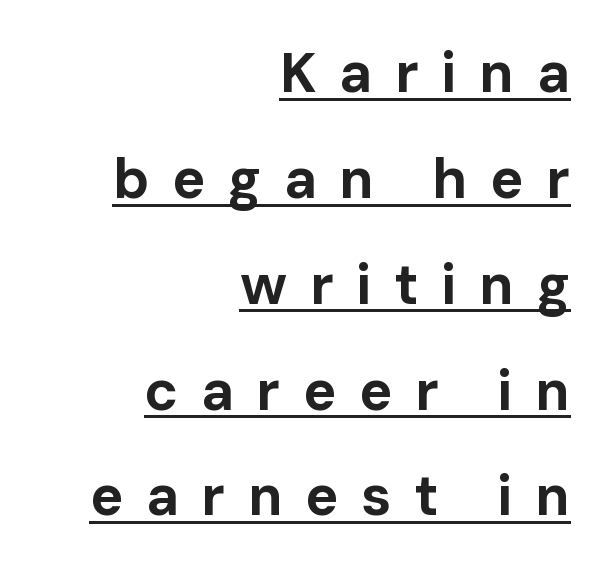
The image shows 56 px bold sans-serif type, upright; set right-aligned, line spacing 1.89x, unusually wide letter spacing (+0.4 em), underlined; low stroke contrast and a medium x-height.
